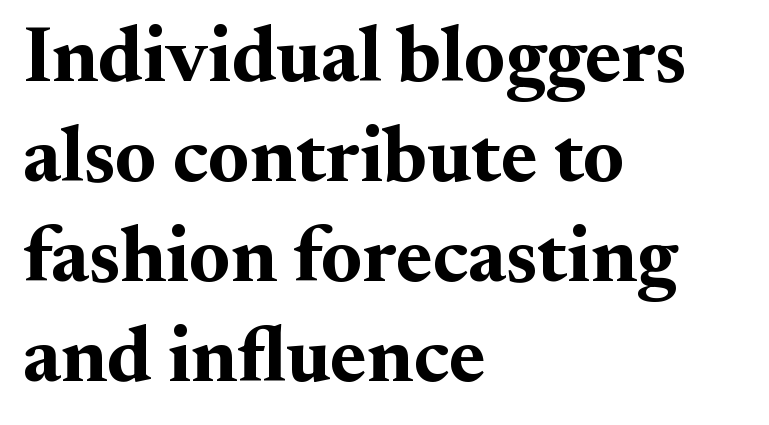
Q: Is the text bold? A: Yes.
Q: Is the text italic (slanted)? A: No, it is upright.
Q: Is the typeface a serif or a sans-serif typeface? A: Serif.
Q: Is the text underlined? A: No.
Q: How is the paragraph aligned? A: Left-aligned.
Q: Is the spacing between letters normal or unusually wide? A: Normal.
Q: Is the spacing between lines tight, normal or loose? A: Normal.
Q: Width (condensed, normal, or wide)? A: Normal.
Q: Stroke contrast? A: Medium.
Q: x-height? A: Small.
Q: Monospaced? A: No.
